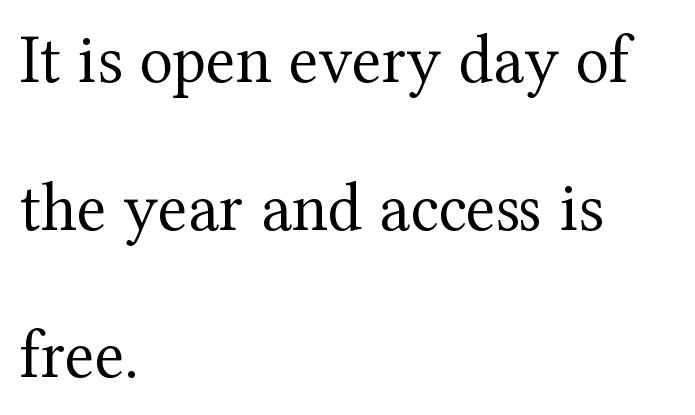
The image shows 69 px regular-weight serif type, upright; set left-aligned, loose line spacing (2.14x), normal letter spacing, not underlined; medium stroke contrast and a medium x-height.
